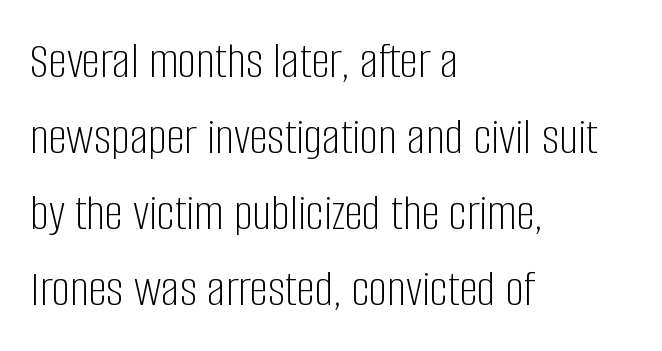
The image shows 52 px light, condensed sans-serif type, upright; set left-aligned, normal line spacing (1.46x), normal letter spacing, not underlined; low stroke contrast and a large x-height.
